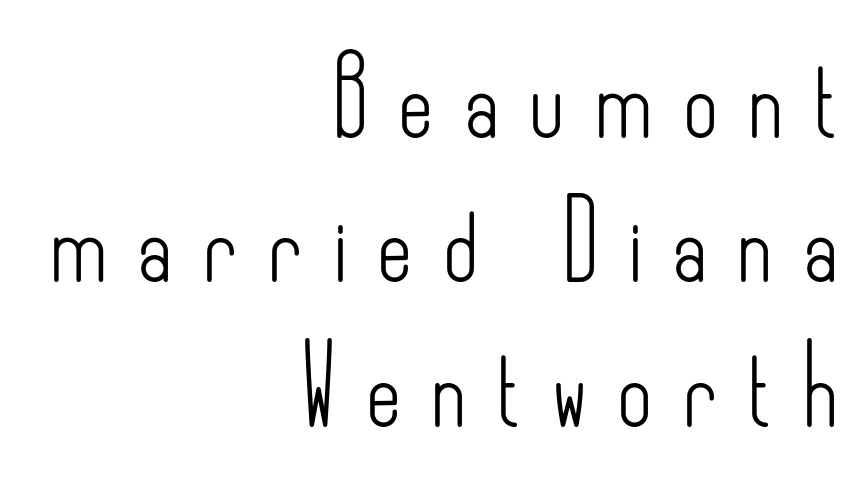
Q: Is the text bold? A: No.
Q: Is the text italic (slanted)? A: No, it is upright.
Q: Is the typeface a serif or a sans-serif typeface? A: Sans-serif.
Q: Is the text underlined? A: No.
Q: How is the paragraph aligned? A: Right-aligned.
Q: Is the spacing between letters normal or unusually wide? A: Unusually wide.
Q: Is the spacing between lines tight, normal or loose? A: Loose.
Q: Width (condensed, normal, or wide)? A: Condensed.
Q: Stroke contrast? A: Low.
Q: x-height? A: Small.
Q: Monospaced? A: No.
